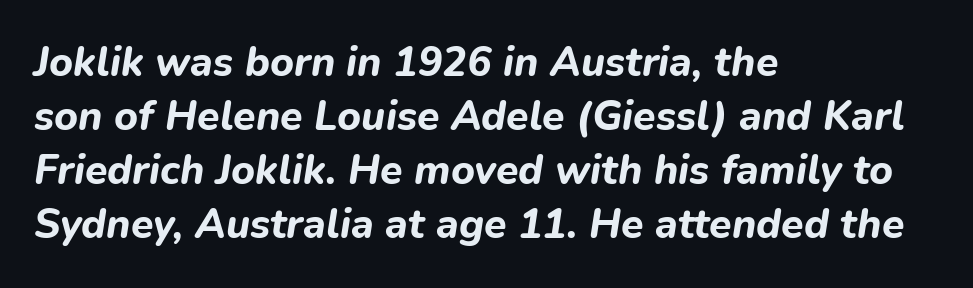
The image shows 41 px bold type, italic (leaning right); set left-aligned, normal line spacing (1.32x), normal letter spacing, not underlined; low stroke contrast and a medium x-height.
